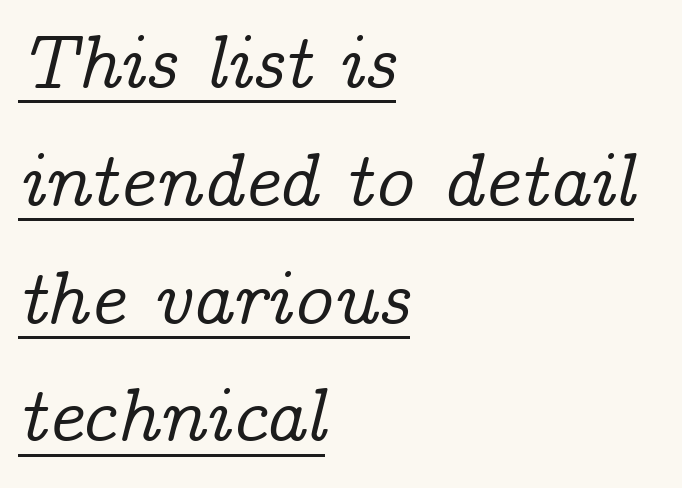
{"serif": "yes", "italic": "yes", "lean": "right", "slant_degrees": 14, "width": "normal", "stroke_contrast": "low", "x_height": "medium", "monospaced": "no", "underline": "yes", "align": "left", "line_spacing": "normal", "line_spacing_ratio": 1.55, "letter_spacing": "normal", "letter_spacing_em": 0.0, "glyph_px": 76}
